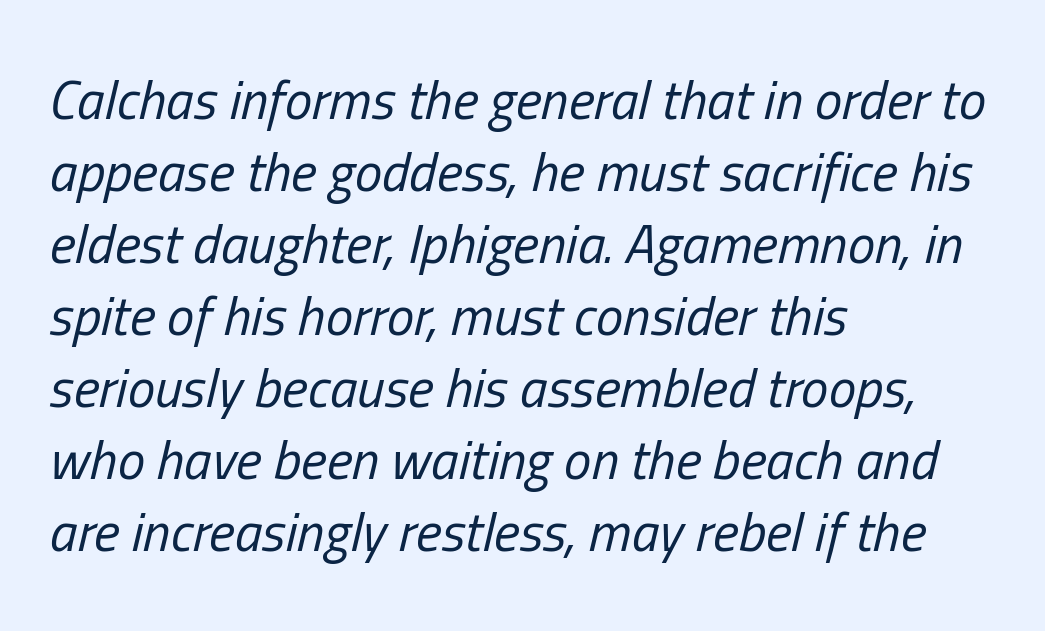
Unbolded letterforms with no extra heft. Proportional: the letters do not fall into vertical columns. No word sits above an underline. The tracking reads as untouched default to a designer's eye.
